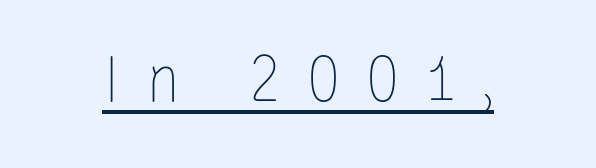
{"italic": "no", "bold": "no", "weight": "thin", "width": "condensed", "stroke_contrast": "low", "x_height": "large", "monospaced": "no", "underline": "yes", "letter_spacing": "wide", "letter_spacing_em": 0.37, "glyph_px": 72}
